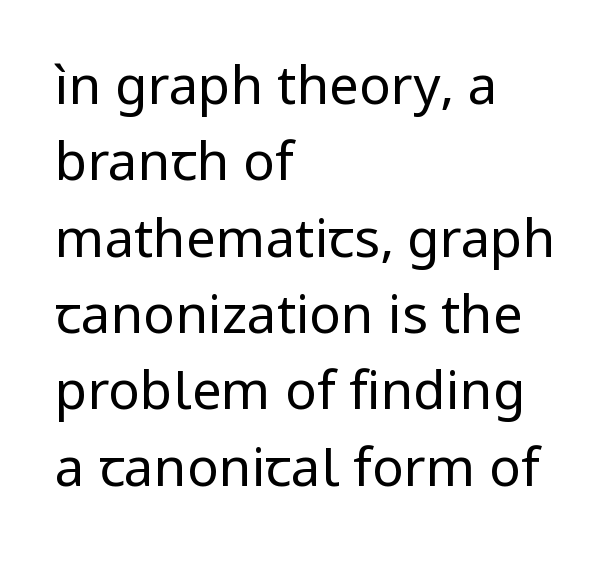
Whoever set this chose a conventional vertical rhythm. The space directly below the letters is spotless. What stands out about the letter spacing? Nothing — it is the standard amount. This sample has the flowing, uneven cadence of proportional lettering. These glyphs show unthickened strokes, regular width or finer.
